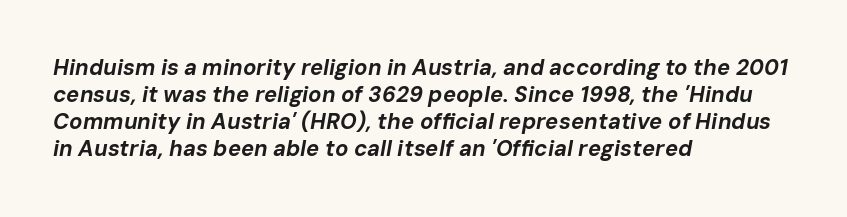
An italicized treatment has been applied to the whole sample. A classic flush-left, rag-right setting is used for this passage. Weight check: bold — yes, fully. Descenders hang freely into open space. The face used here is rendered with its standard letterfit.
